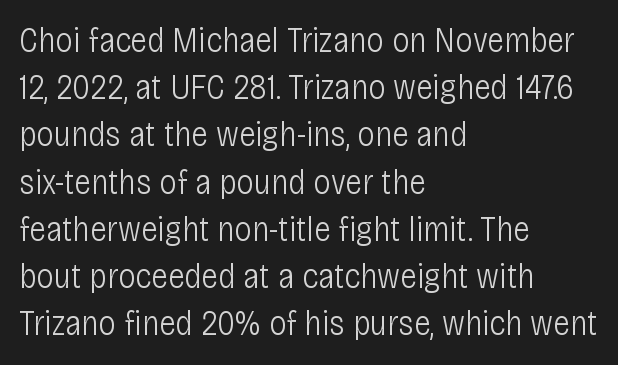
Line beginnings align vertically; line endings do not. It's the straight-up-and-down kind of type. Stroke thickness stays within the range of a standard reading face or lighter. The letters carry no serifs — their stems end cleanly without finishing strokes. Do the characters align in a grid? No, the font is proportional.
